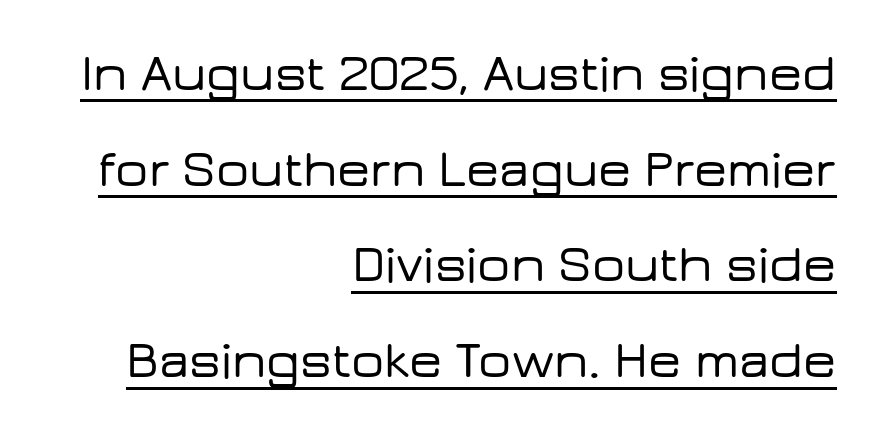
The image shows 52 px wide sans-serif type, upright; set right-aligned, line spacing 1.84x, normal letter spacing, underlined; low stroke contrast and a medium x-height.
